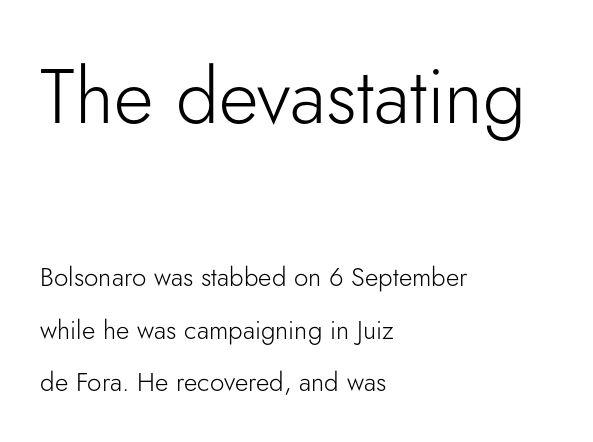
Notice how the passage keeps a crisp vertical edge on the left only. The specimen omits any rule beneath the text block's lines. Nothing sits at the stroke ends, so this counts as sans-serif. The letters in the upper block stand taller than those in the block below. Does the lettering tilt? It doesn't — this is upright. Each word holds together tightly as a unit, with standard inter-letter gaps.
